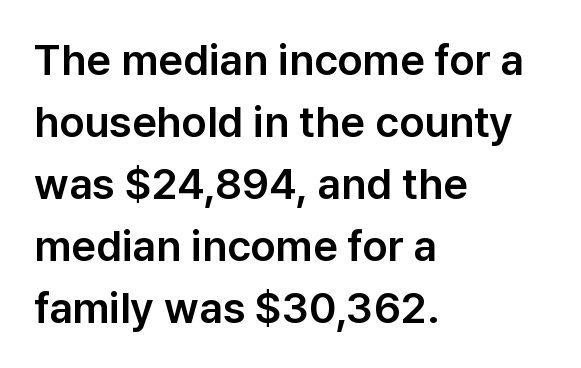
The image shows 43 px sans-serif type, upright; set left-aligned, normal line spacing (1.44x), normal letter spacing, not underlined; low stroke contrast and a medium x-height.
